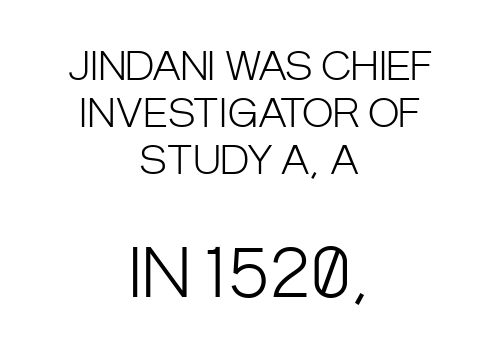
{"serif": "no", "italic": "no", "bold": "no", "weight": "light", "width": "condensed", "stroke_contrast": "low", "x_height": "large", "monospaced": "no", "underline": "no", "align": "center", "line_spacing_ratio": 1.24, "letter_spacing": "normal", "letter_spacing_em": 0.0, "larger_block": "second", "size_ratio": 1.76, "glyph_px": 67}
